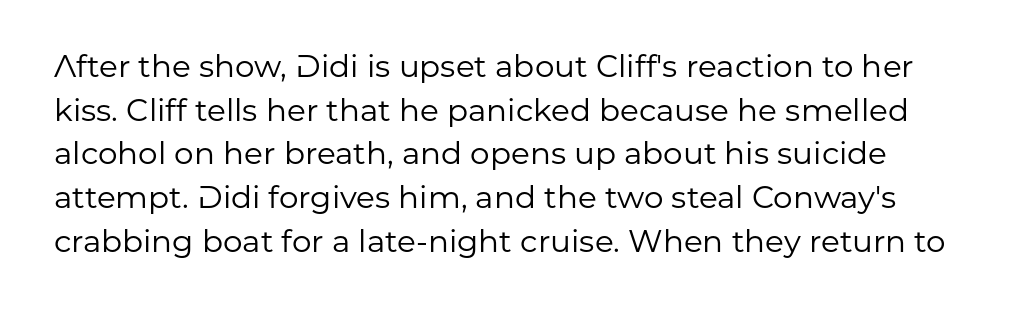
Q: Is the text bold? A: No.
Q: Is the text italic (slanted)? A: No, it is upright.
Q: Is the typeface a serif or a sans-serif typeface? A: Sans-serif.
Q: Is the text underlined? A: No.
Q: Is the spacing between letters normal or unusually wide? A: Normal.
Q: Is the spacing between lines tight, normal or loose? A: Normal.
Q: Width (condensed, normal, or wide)? A: Normal.
Q: Stroke contrast? A: Low.
Q: x-height? A: Medium.
Q: Monospaced? A: No.
